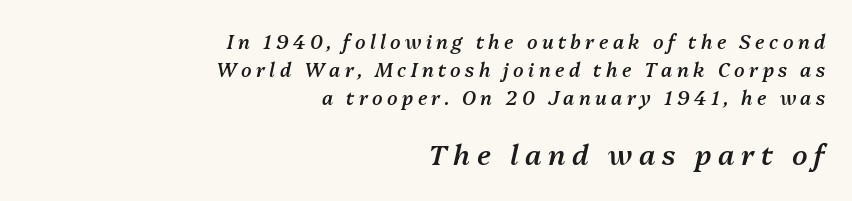
There's an unmistakable incline to the writing here. The more generous point size was reserved for the lower chunk. This rendering features lettering with no underline. This block has exactly the height ordinary leading produces. Each word looks stretched out because of the extra space between its letters.
